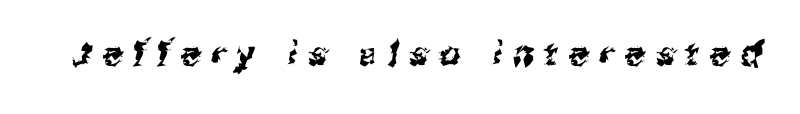
Each word looks stretched out because of the extra space between its letters. You could not count columns in this text — the font is proportionally spaced. Honestly, there is no underline to notice here at all. The glyphs in this specimen are sans serif.
